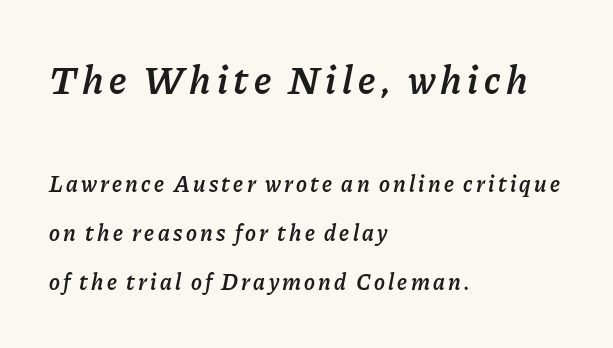
Does the copy run flush right? No — it runs flush left. Every character sits at an angle, as italics do. Which chunk is bigger? The first one — the top block dwarfs the bottom. The words here are not underlined. Looks like regular typesetting: each glyph gets only the width it needs.
